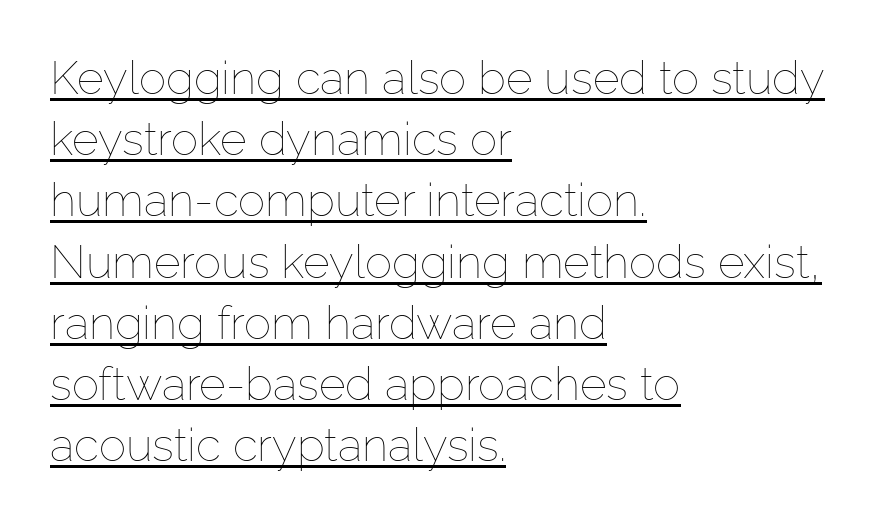
{"italic": "no", "bold": "no", "weight": "thin", "width": "normal", "stroke_contrast": "low", "x_height": "medium", "monospaced": "no", "underline": "yes", "align": "left", "line_spacing": "normal", "line_spacing_ratio": 1.33, "letter_spacing": "normal", "letter_spacing_em": 0.0, "glyph_px": 46}
